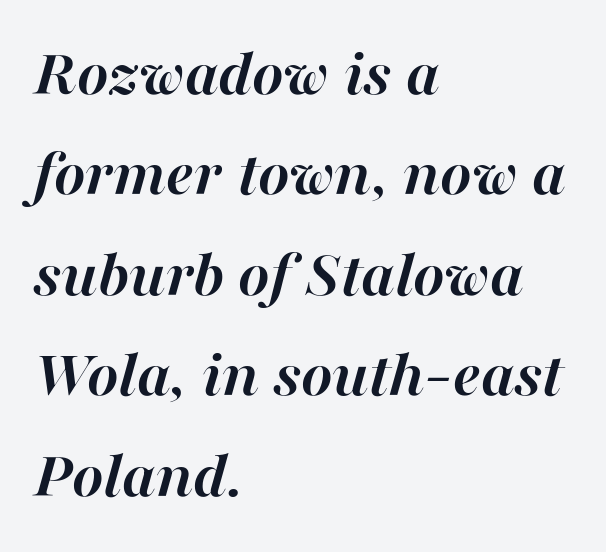
{"italic": "yes", "lean": "right", "slant_degrees": 16, "bold": "yes", "weight": "semibold", "width": "normal", "stroke_contrast": "high", "x_height": "medium", "monospaced": "no", "underline": "no", "align": "left", "line_spacing": "normal", "line_spacing_ratio": 1.5, "letter_spacing": "normal", "letter_spacing_em": 0.0, "glyph_px": 67}
